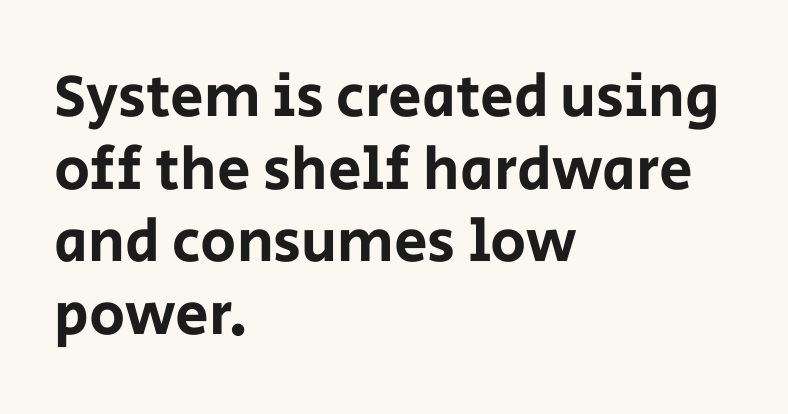
The image shows 60 px sans-serif type, upright; set left-aligned, line spacing 1.21x, normal letter spacing, not underlined; low stroke contrast and a large x-height.
